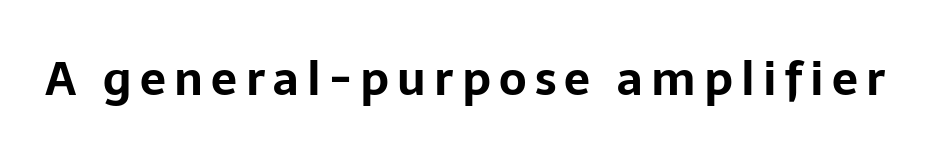
Q: Is the text bold? A: Yes.
Q: Is the text italic (slanted)? A: No, it is upright.
Q: Is the typeface a serif or a sans-serif typeface? A: Sans-serif.
Q: Is the text underlined? A: No.
Q: Width (condensed, normal, or wide)? A: Normal.
Q: Stroke contrast? A: Low.
Q: x-height? A: Medium.
Q: Monospaced? A: No.
